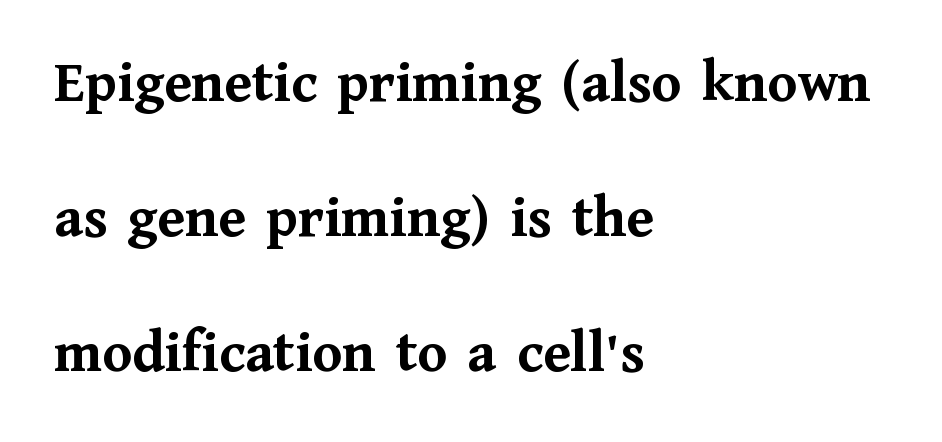
Notice how thick the strokes are: this is what a full bold looks like. The text block is weighted toward the left margin, trailing off unevenly rightward. Note the varied advance widths — an 'i' is clearly narrower than an 'm'. In terms of letterform style, serifs are clearly present. Leading is clearly above the norm, producing a sparse column.
